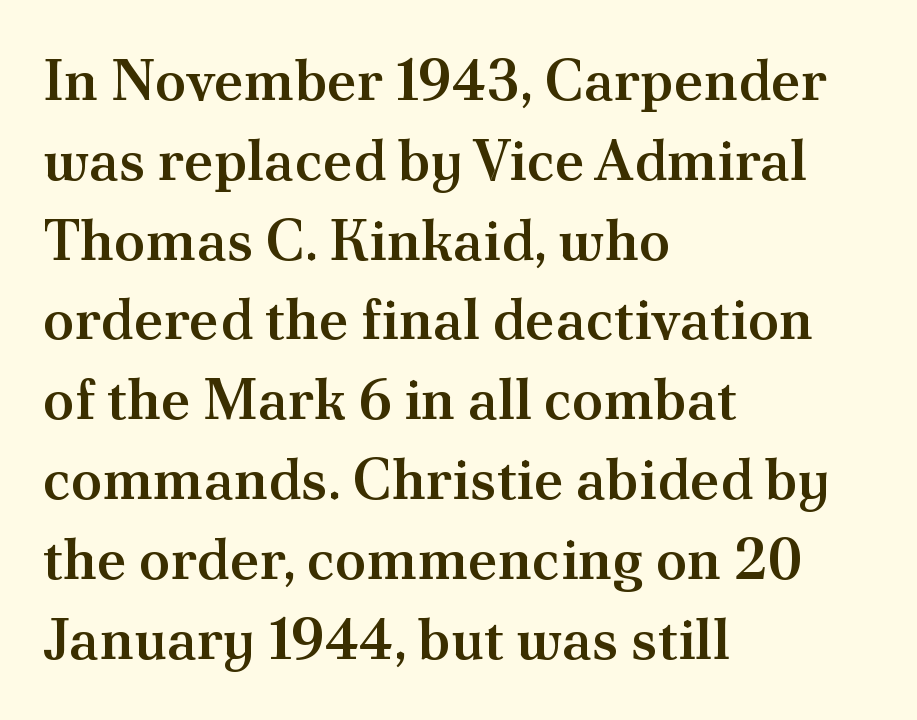
{"serif": "yes", "italic": "no", "bold": "semi", "weight": "semibold", "width": "normal", "stroke_contrast": "medium", "x_height": "small", "monospaced": "no", "underline": "no", "align": "left", "line_spacing": "normal", "line_spacing_ratio": 1.4, "letter_spacing": "normal", "letter_spacing_em": 0.0, "glyph_px": 57}
